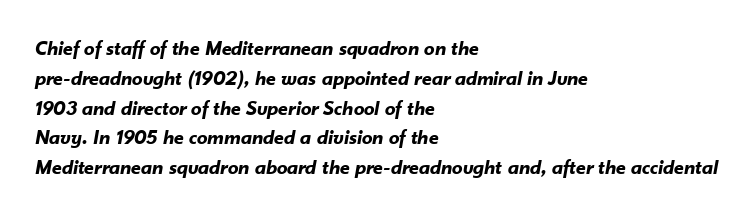
The image shows 21 px bold type, italic (leaning right); set left-aligned, normal line spacing (1.42x), normal letter spacing, not underlined.
